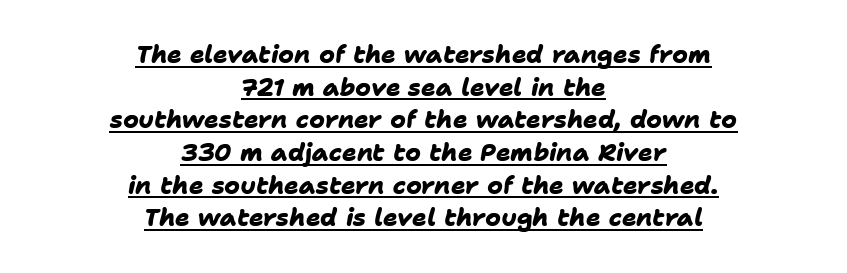
The image shows 24 px bold type; set centered, normal line spacing (1.36x), normal letter spacing, underlined.
